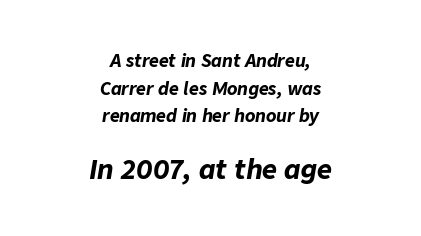
{"italic": "yes", "lean": "right", "slant_degrees": 9, "bold": "yes", "underline": "no", "align": "center", "line_spacing": "normal", "line_spacing_ratio": 1.63, "letter_spacing": "normal", "letter_spacing_em": 0.0, "larger_block": "second", "size_ratio": 1.53, "glyph_px": 26}
